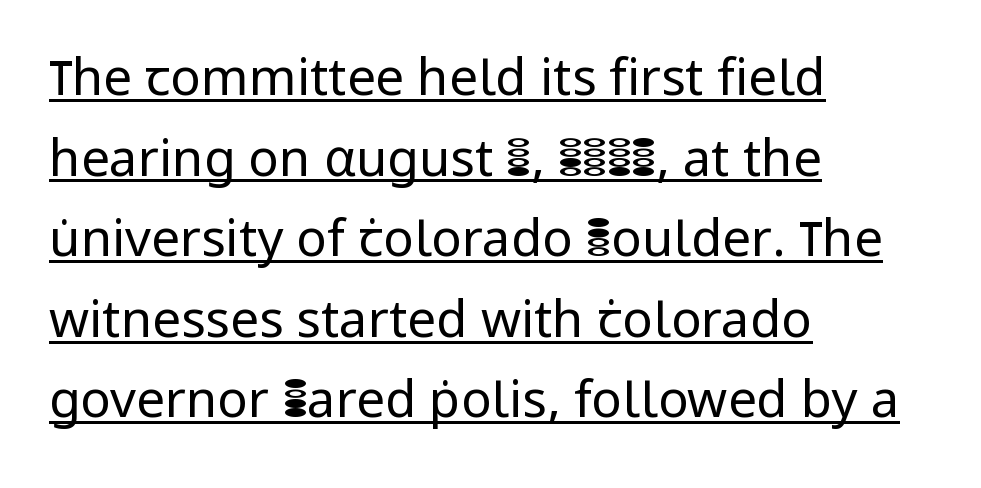
Q: Is the text bold? A: No.
Q: Is the text italic (slanted)? A: No, it is upright.
Q: Is the typeface a serif or a sans-serif typeface? A: Sans-serif.
Q: Is the text underlined? A: Yes.
Q: How is the paragraph aligned? A: Left-aligned.
Q: Is the spacing between letters normal or unusually wide? A: Normal.
Q: Is the spacing between lines tight, normal or loose? A: Normal.
Q: Width (condensed, normal, or wide)? A: Normal.
Q: Stroke contrast? A: Low.
Q: x-height? A: Medium.
Q: Monospaced? A: No.
